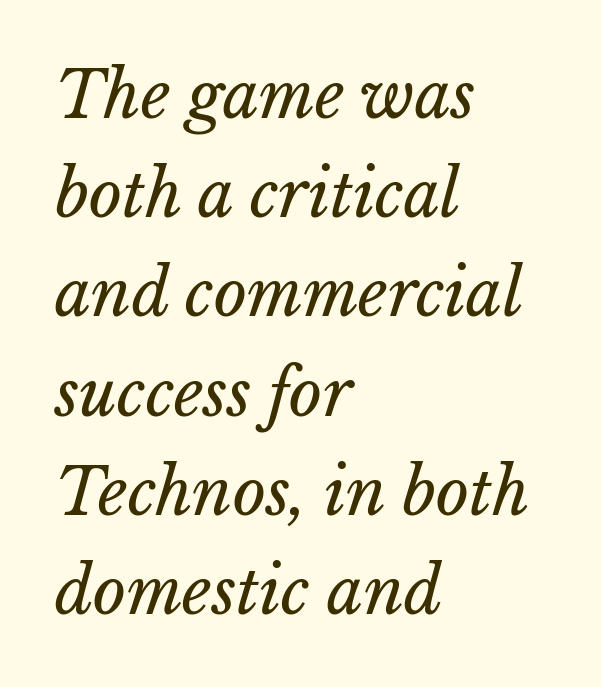
Q: Is the text bold? A: No.
Q: Is the text underlined? A: No.
Q: How is the paragraph aligned? A: Left-aligned.
Q: Is the spacing between letters normal or unusually wide? A: Normal.
Q: Is the spacing between lines tight, normal or loose? A: Normal.
Q: Width (condensed, normal, or wide)? A: Normal.
Q: Stroke contrast? A: Low.
Q: x-height? A: Medium.
Q: Monospaced? A: No.
